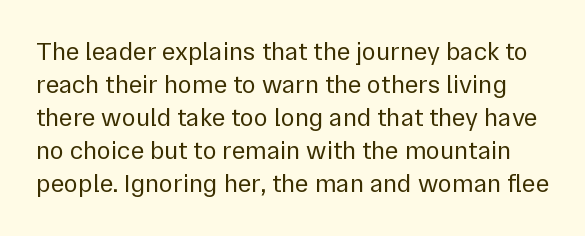
{"italic": "no", "bold": "no", "underline": "no", "line_spacing": "normal", "line_spacing_ratio": 1.27, "letter_spacing": "normal", "letter_spacing_em": 0.0, "glyph_px": 26}
